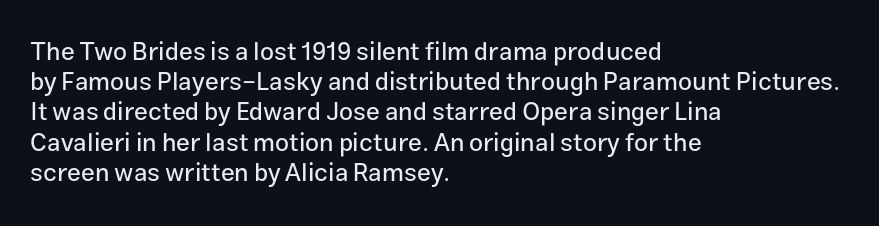
Standard letterfit; no display-style spreading of the glyphs. A typesetter would mark this as roman, not italic. Does the copy run flush right? No — it runs flush left. Words float on clear page, feet unadorned.
